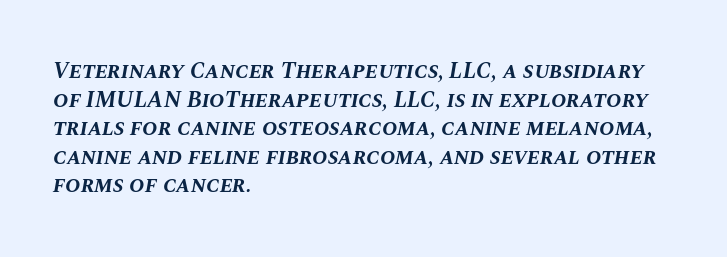
Letter spacing: default. The passage shown is emphatically bold. Visually the block forms a straight wall on the left and a jagged coastline on the right. Plain, unruled lines of type. Observe the lean: these are italic letterforms.
